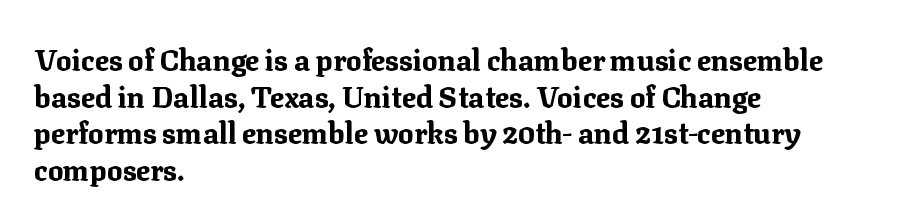
Letter spacing: default. A typesetter would call this proportional, since set widths differ per character. Examine the stroke ends and you'll spot serifs. What weight is shown? A full bold with thick strokes. Reading down the block, your eye returns to a fixed left position each line. Any mark beneath the type? The region is blank.
